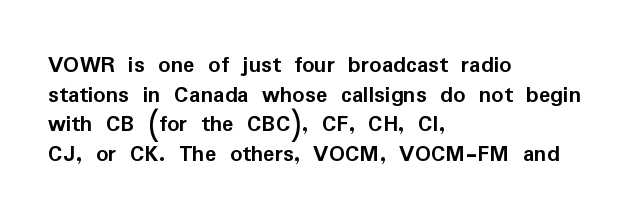
The image shows 24 px bold type, upright; set left-aligned, line spacing 1.23x, normal letter spacing, not underlined.
